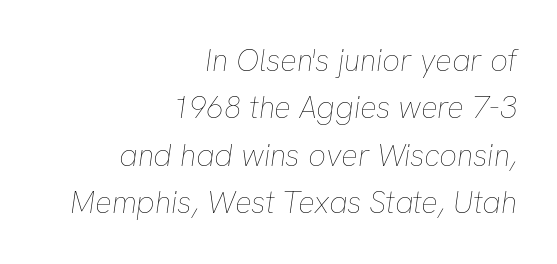
The paragraph has a hard right edge and a soft left edge. The space beneath each line is pristine and unruled. Is the stroke heavy? The answer is a plain regular-or-lighter. This sample uses plain, unmodified letter spacing.
